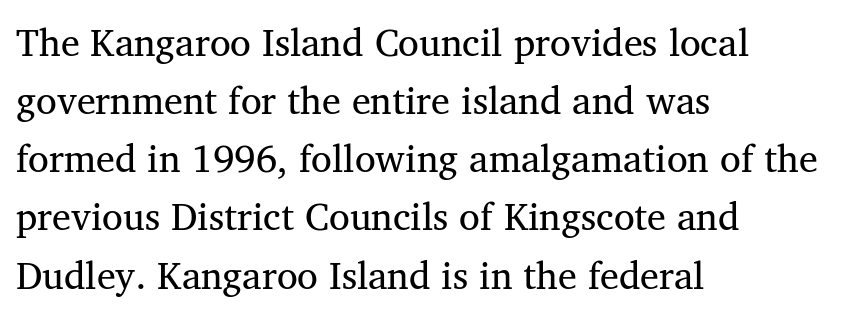
Q: Is the text bold? A: No.
Q: Is the text italic (slanted)? A: No, it is upright.
Q: Is the typeface a serif or a sans-serif typeface? A: Serif.
Q: Is the text underlined? A: No.
Q: How is the paragraph aligned? A: Left-aligned.
Q: Is the spacing between letters normal or unusually wide? A: Normal.
Q: Is the spacing between lines tight, normal or loose? A: Normal.
Q: Width (condensed, normal, or wide)? A: Normal.
Q: Stroke contrast? A: Medium.
Q: x-height? A: Medium.
Q: Monospaced? A: No.
